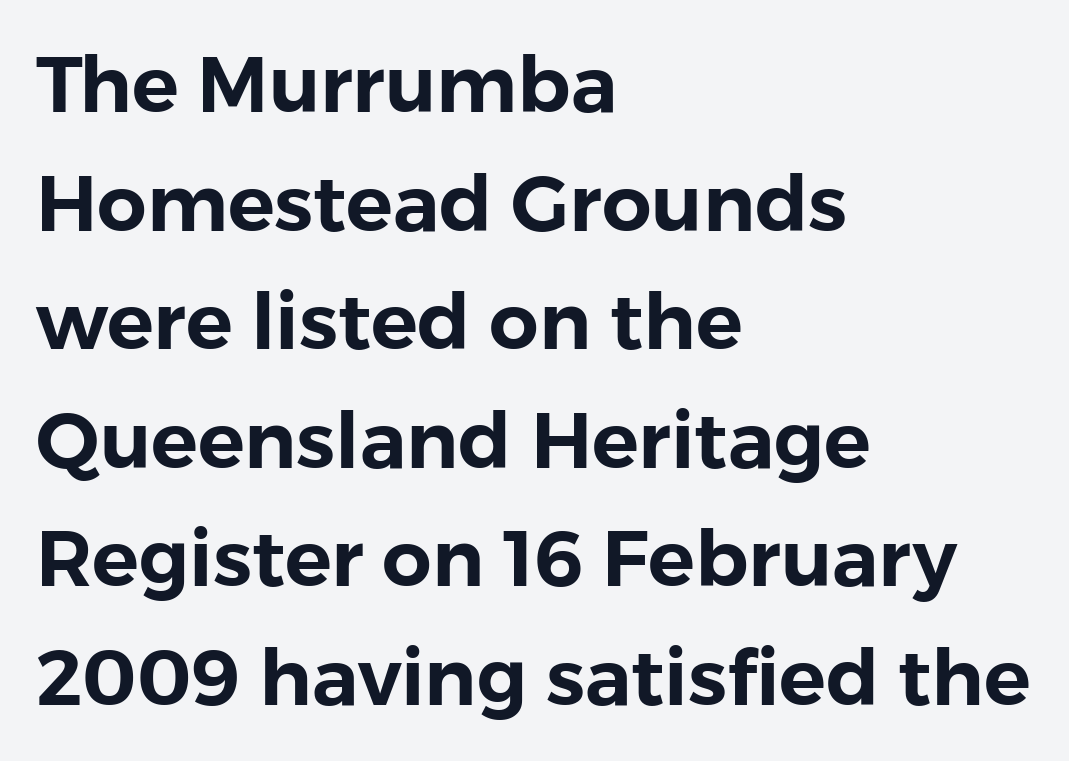
Q: Is the text italic (slanted)? A: No, it is upright.
Q: Is the typeface a serif or a sans-serif typeface? A: Sans-serif.
Q: Is the text underlined? A: No.
Q: How is the paragraph aligned? A: Left-aligned.
Q: Is the spacing between letters normal or unusually wide? A: Normal.
Q: Is the spacing between lines tight, normal or loose? A: Normal.
Q: Width (condensed, normal, or wide)? A: Normal.
Q: Stroke contrast? A: Low.
Q: x-height? A: Medium.
Q: Monospaced? A: No.
